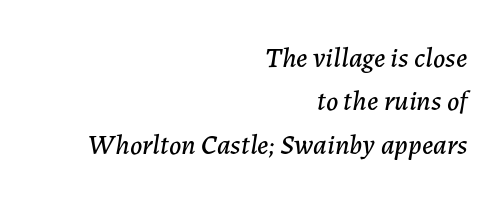
Q: Is the text italic (slanted)? A: Yes, it leans right by about 7 degrees.
Q: Is the text underlined? A: No.
Q: How is the paragraph aligned? A: Right-aligned.
Q: Is the spacing between letters normal or unusually wide? A: Normal.
Q: Is the spacing between lines tight, normal or loose? A: Normal.
Q: Width (condensed, normal, or wide)? A: Normal.
Q: Stroke contrast? A: Low.
Q: x-height? A: Medium.
Q: Monospaced? A: No.
